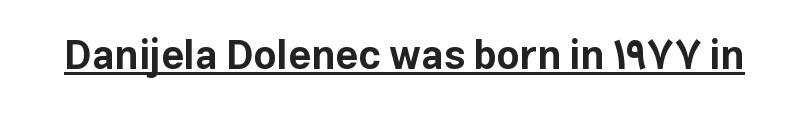
Q: Is the text bold? A: Yes.
Q: Is the text italic (slanted)? A: No, it is upright.
Q: Is the typeface a serif or a sans-serif typeface? A: Sans-serif.
Q: Is the text underlined? A: Yes.
Q: Is the spacing between letters normal or unusually wide? A: Normal.
Q: Width (condensed, normal, or wide)? A: Normal.
Q: Stroke contrast? A: Low.
Q: x-height? A: Medium.
Q: Monospaced? A: No.
